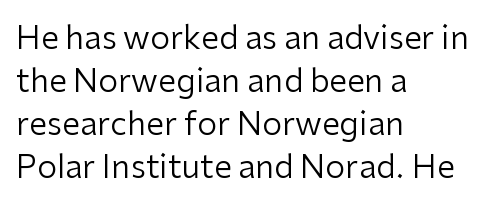
Q: Is the text bold? A: No.
Q: Is the text italic (slanted)? A: No, it is upright.
Q: Is the typeface a serif or a sans-serif typeface? A: Sans-serif.
Q: Is the text underlined? A: No.
Q: How is the paragraph aligned? A: Left-aligned.
Q: Is the spacing between letters normal or unusually wide? A: Normal.
Q: Is the spacing between lines tight, normal or loose? A: Normal.
Q: Width (condensed, normal, or wide)? A: Normal.
Q: Stroke contrast? A: Low.
Q: x-height? A: Medium.
Q: Monospaced? A: No.
